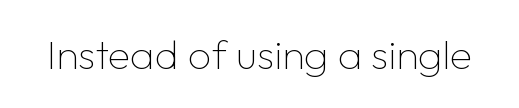
The image shows 41 px thin sans-serif type, upright; set normal letter spacing, not underlined; low stroke contrast and a medium x-height.
